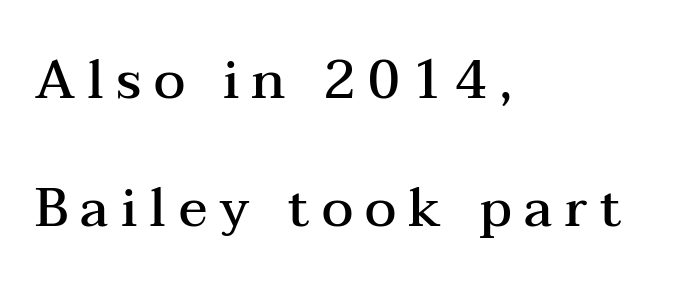
The space beneath each line is pristine and unruled. Teacher's note: observe the even left margin — that is flush-left alignment. Regarding serifs, this sample has them. This is the regular roman posture of the typeface.
